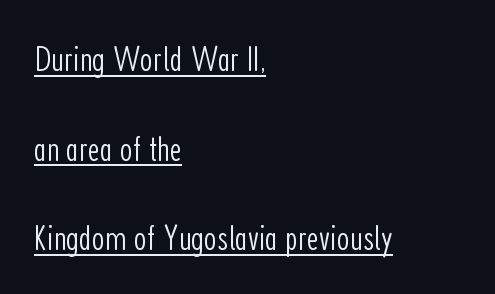
The passage shown has conventional tracking throughout. These lines are set flush left with a ragged right edge. A quiet, ordinary-to-light weight characterises the typeface. The type family on display is of the sans-serif kind. This sample has the flowing, uneven cadence of proportional lettering.
